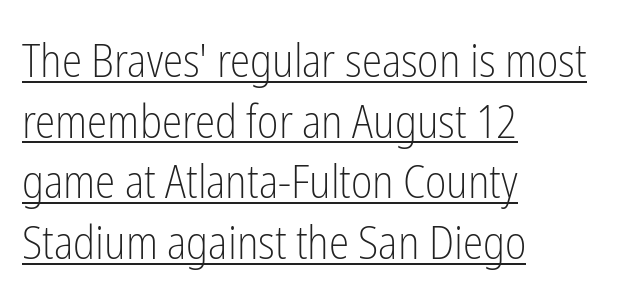
{"serif": "no", "italic": "no", "bold": "no", "weight": "light", "width": "condensed", "stroke_contrast": "low", "x_height": "medium", "monospaced": "no", "underline": "yes", "align": "left", "line_spacing": "normal", "line_spacing_ratio": 1.32, "letter_spacing": "normal", "letter_spacing_em": 0.0, "glyph_px": 46}
